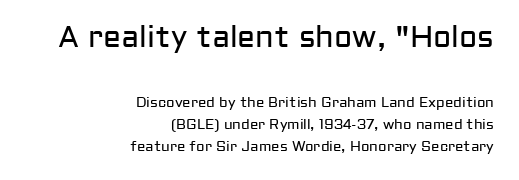
Is this a fixed-width face? No — the glyphs have proportional, varying widths. Tall strokes in this sample are plumb rather than angled. This reads as an unemphasized weight, regular at the heaviest. The text block is weighted toward the right margin, trailing off unevenly leftward. Nothing unusual about the tracking: characters are spaced as the font intends. Is this a sans? Yes — the strokes have no serifs.
